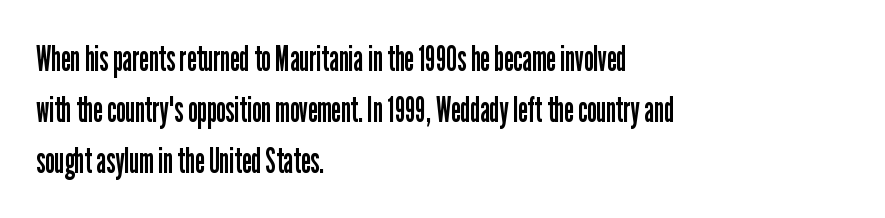
{"serif": "no", "italic": "no", "bold": "no", "weight": "regular", "width": "condensed", "stroke_contrast": "low", "x_height": "medium", "monospaced": "no", "underline": "no", "align": "left", "line_spacing": "normal", "line_spacing_ratio": 1.41, "letter_spacing": "normal", "letter_spacing_em": 0.0, "glyph_px": 36}
